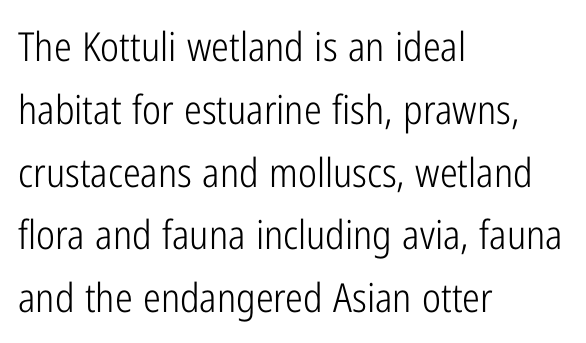
{"serif": "no", "italic": "no", "bold": "no", "weight": "light", "width": "condensed", "stroke_contrast": "low", "x_height": "medium", "monospaced": "no", "underline": "no", "align": "left", "line_spacing": "normal", "line_spacing_ratio": 1.57, "letter_spacing": "normal", "letter_spacing_em": 0.0, "glyph_px": 40}
